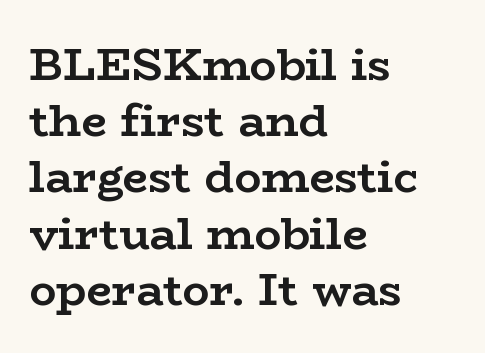
Do the characters align in a grid? No, the font is proportional. The glyphs are unaccompanied by any horizontal stroke below them. This is roman type, the default non-slanted kind. Is the type bold? Yes — the strokes are clearly thick and heavy. Classification — serif.
